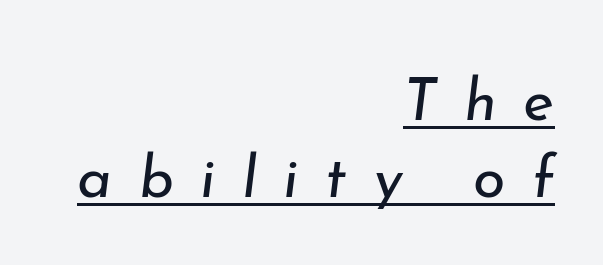
The image shows 59 px regular-weight type, italic (leaning right); set right-aligned, normal line spacing (1.3x), unusually wide letter spacing (+0.45 em), underlined; low stroke contrast and a small x-height.
